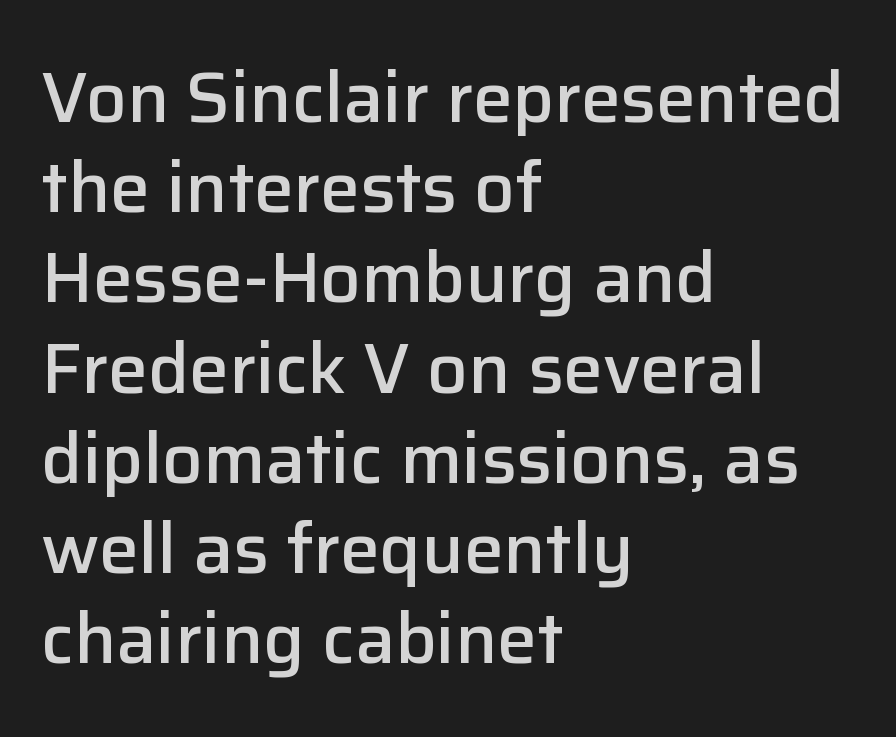
The image shows 71 px semibold sans-serif type, upright; set left-aligned, normal line spacing (1.27x), normal letter spacing, not underlined; low stroke contrast and a medium x-height.
